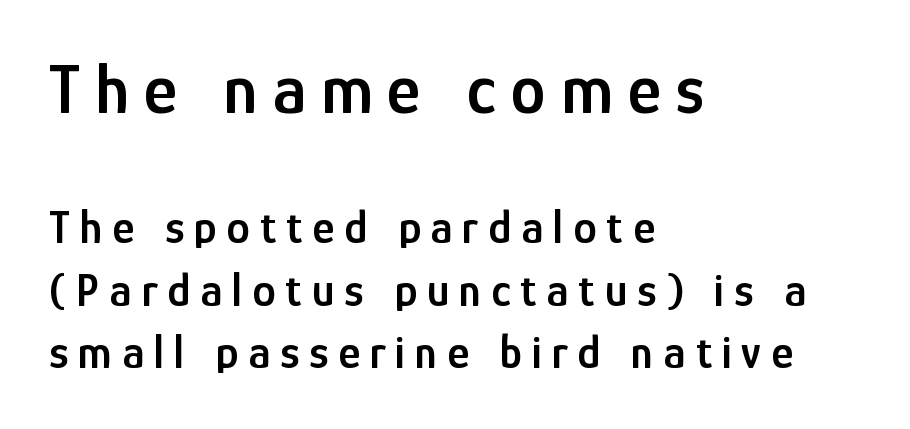
The letters advance in unequal steps, a hallmark of proportional type. The letters are spread apart with noticeably loose tracking. Visually the block forms a straight wall on the left and a jagged coastline on the right. Ordinary non-slanted type is in use. A student would notice the top passage is typeset larger than what follows.
